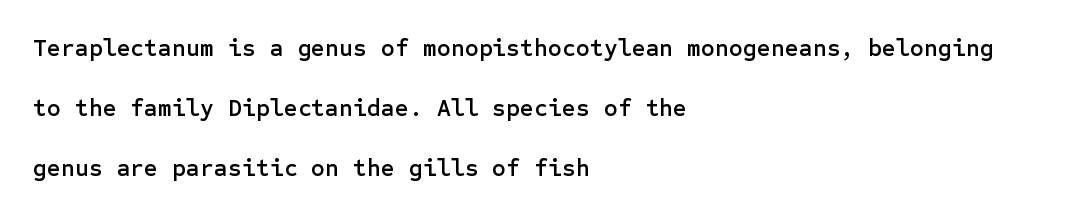
Q: Is the text italic (slanted)? A: No, it is upright.
Q: Is the text underlined? A: No.
Q: How is the paragraph aligned? A: Left-aligned.
Q: Is the spacing between letters normal or unusually wide? A: Normal.
Q: Is the spacing between lines tight, normal or loose? A: Loose.
